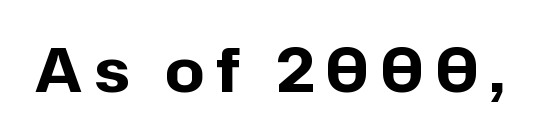
Q: Is the text bold? A: Yes.
Q: Is the text italic (slanted)? A: No, it is upright.
Q: Is the typeface a serif or a sans-serif typeface? A: Sans-serif.
Q: Is the text underlined? A: No.
Q: Is the spacing between letters normal or unusually wide? A: Unusually wide.
Q: Width (condensed, normal, or wide)? A: Normal.
Q: Stroke contrast? A: Low.
Q: x-height? A: Medium.
Q: Monospaced? A: No.
